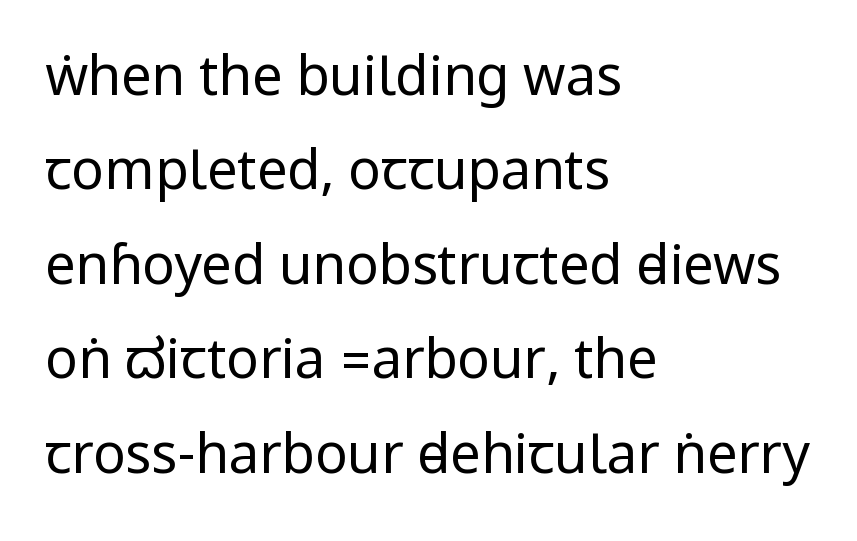
The image shows 54 px regular-weight, condensed sans-serif type, upright; set left-aligned, line spacing 1.75x, normal letter spacing, not underlined; low stroke contrast.
